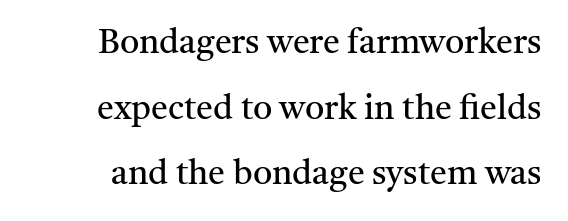
{"serif": "yes", "italic": "no", "bold": "no", "weight": "regular", "width": "normal", "stroke_contrast": "medium", "x_height": "medium", "monospaced": "no", "underline": "no", "line_spacing": "loose", "line_spacing_ratio": 1.93, "letter_spacing": "normal", "letter_spacing_em": 0.0, "glyph_px": 34}
